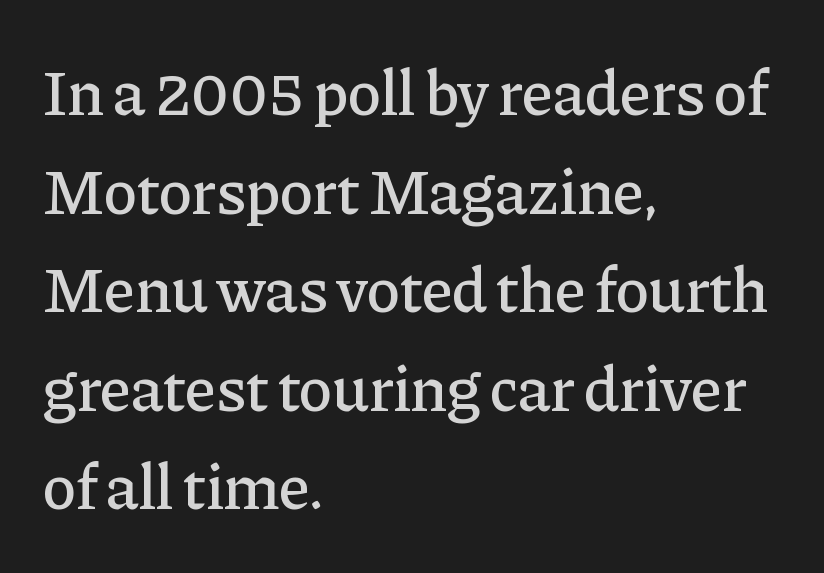
{"serif": "yes", "italic": "no", "width": "normal", "stroke_contrast": "low", "x_height": "medium", "monospaced": "no", "underline": "no", "align": "left", "line_spacing": "normal", "line_spacing_ratio": 1.54, "letter_spacing": "normal", "letter_spacing_em": 0.0, "glyph_px": 64}
